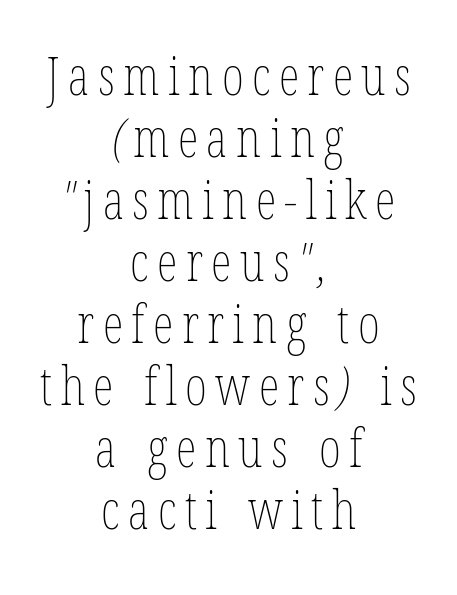
The image shows 53 px thin, condensed type; set centered, line spacing 1.17x, not underlined; low stroke contrast and a medium x-height.
